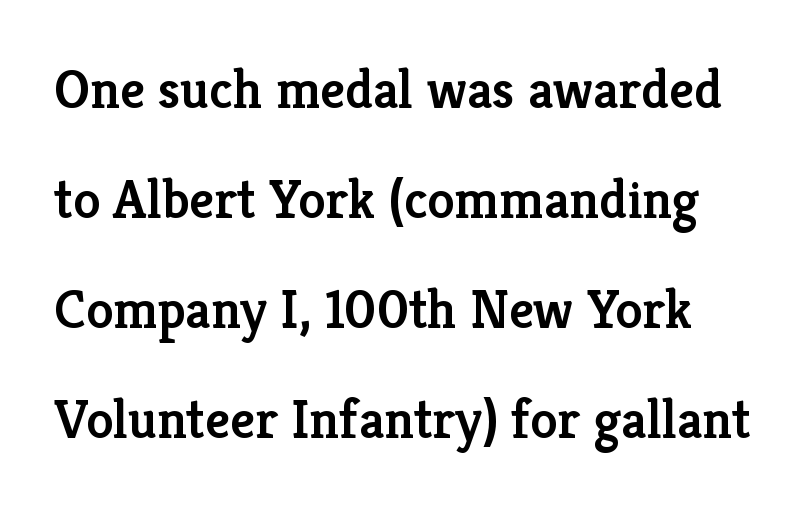
Q: Is the text bold? A: Semi-bold.
Q: Is the text italic (slanted)? A: No, it is upright.
Q: Is the typeface a serif or a sans-serif typeface? A: Serif.
Q: Is the text underlined? A: No.
Q: Is the spacing between letters normal or unusually wide? A: Normal.
Q: Is the spacing between lines tight, normal or loose? A: Loose.
Q: Width (condensed, normal, or wide)? A: Normal.
Q: Stroke contrast? A: Low.
Q: x-height? A: Medium.
Q: Monospaced? A: No.
